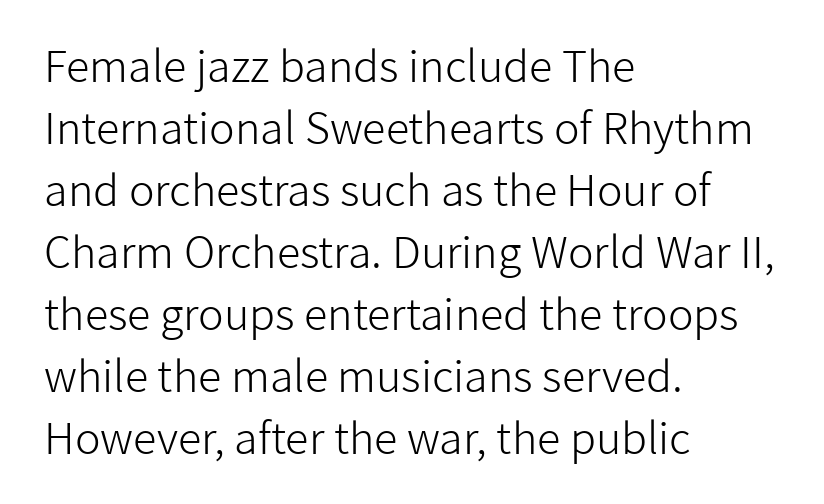
This sample uses plain, unmodified letter spacing. The typesetting does not lean heavy: it is not bold. The glyphs in this specimen are sans serif. The face used here is proportionally spaced, like ordinary book or web type. Descenders are the only things crossing below the line. Vertically, the passage feels balanced, rows spaced as you'd expect.
